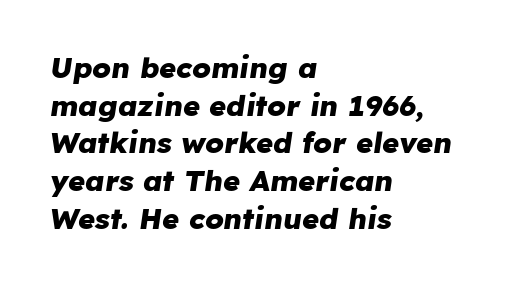
Q: Is the text bold? A: Yes.
Q: Is the text italic (slanted)? A: Yes, it leans right by about 8 degrees.
Q: Is the text underlined? A: No.
Q: How is the paragraph aligned? A: Left-aligned.
Q: Is the spacing between letters normal or unusually wide? A: Normal.
Q: Is the spacing between lines tight, normal or loose? A: Normal.
Q: Width (condensed, normal, or wide)? A: Normal.
Q: Stroke contrast? A: Low.
Q: x-height? A: Medium.
Q: Monospaced? A: No.
